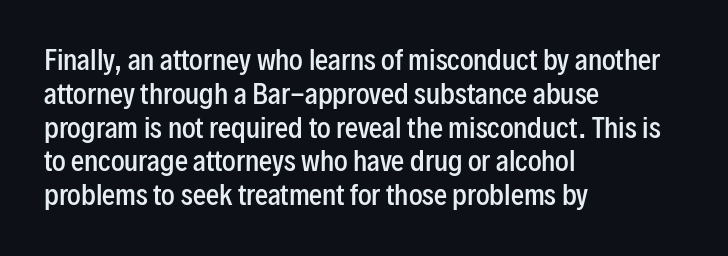
The image shows 26 px text type, upright; set left-aligned, normal line spacing (1.3x), normal letter spacing, not underlined.
